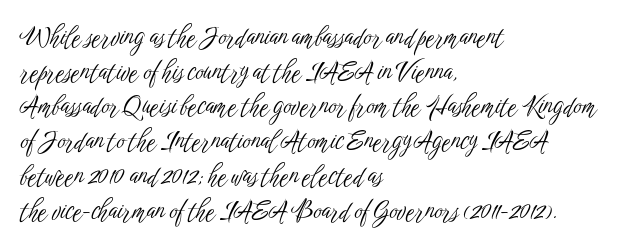
{"bold": "no", "underline": "no", "align": "left", "line_spacing": "normal", "line_spacing_ratio": 1.39, "letter_spacing": "normal", "letter_spacing_em": 0.0, "glyph_px": 25}
